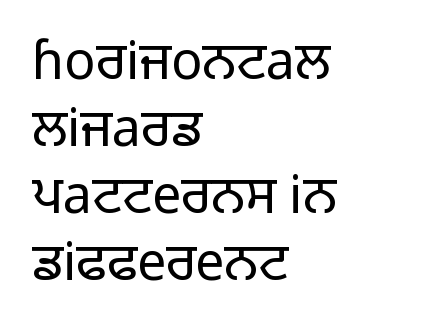
The image shows 52 px light sans-serif type, upright; set left-aligned, normal line spacing (1.29x), normal letter spacing, not underlined; low stroke contrast and a medium x-height.
